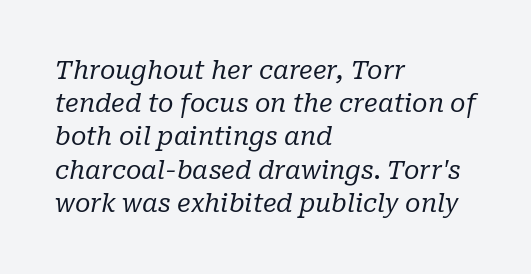
Q: Is the text bold? A: No.
Q: Is the text italic (slanted)? A: Yes, it leans right by about 10 degrees.
Q: Is the text underlined? A: No.
Q: How is the paragraph aligned? A: Left-aligned.
Q: Is the spacing between letters normal or unusually wide? A: Normal.
Q: Is the spacing between lines tight, normal or loose? A: Normal.
